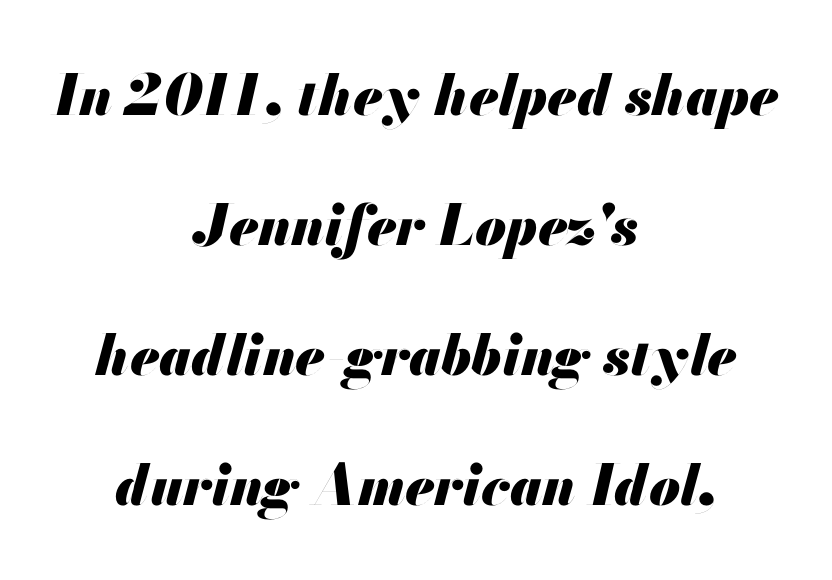
{"italic": "yes", "lean": "right", "slant_degrees": 13, "bold": "yes", "weight": "heavy", "width": "normal", "stroke_contrast": "medium", "x_height": "small", "monospaced": "no", "underline": "no", "align": "center", "line_spacing": "loose", "line_spacing_ratio": 2.32, "letter_spacing": "normal", "letter_spacing_em": 0.0, "glyph_px": 56}
